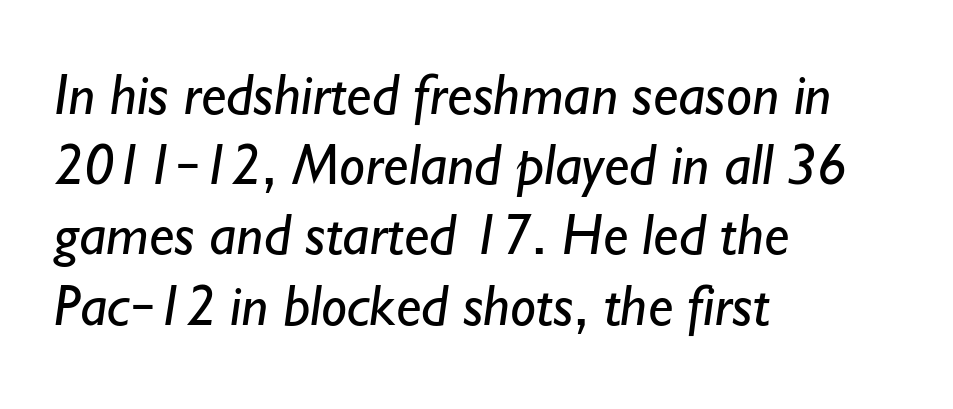
The image shows 58 px regular-weight sans-serif type; set left-aligned, line spacing 1.21x, normal letter spacing, not underlined; low stroke contrast and a small x-height.
